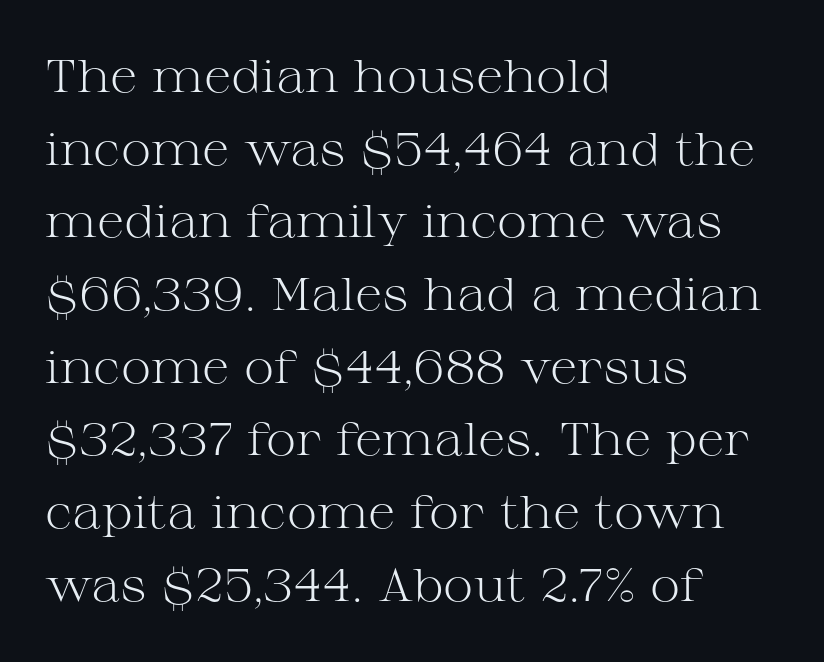
{"serif": "yes", "italic": "no", "bold": "no", "weight": "light", "width": "wide", "stroke_contrast": "medium", "x_height": "medium", "monospaced": "no", "underline": "no", "align": "left", "line_spacing": "normal", "line_spacing_ratio": 1.58, "letter_spacing": "normal", "letter_spacing_em": 0.0, "glyph_px": 46}
